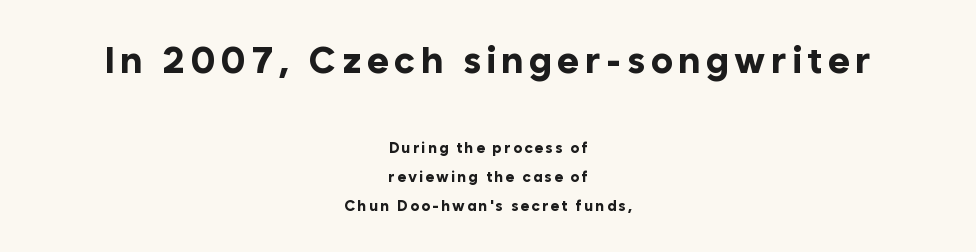
The image shows 37 px bold sans-serif type, upright; set centered, loose line spacing (1.93x), not underlined; the first (top) block is 2.47x larger; low stroke contrast and a medium x-height.
